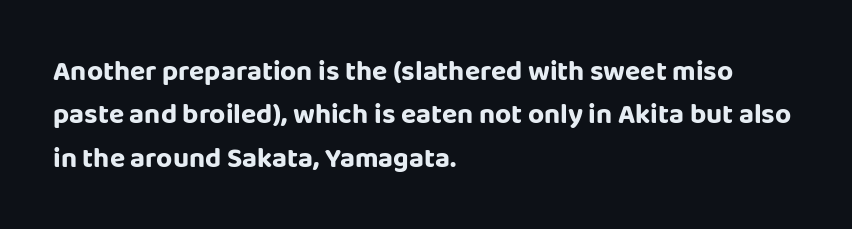
{"serif": "no", "italic": "no", "width": "normal", "stroke_contrast": "low", "x_height": "large", "monospaced": "no", "underline": "no", "align": "left", "line_spacing": "normal", "line_spacing_ratio": 1.55, "letter_spacing": "normal", "letter_spacing_em": 0.0, "glyph_px": 28}
